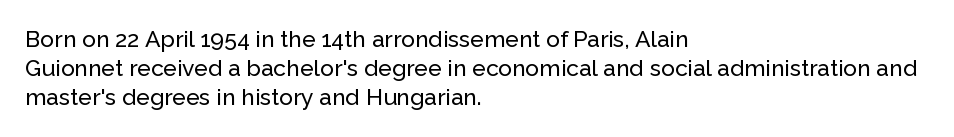
{"italic": "no", "underline": "no", "align": "left", "line_spacing": "normal", "line_spacing_ratio": 1.27, "letter_spacing": "normal", "letter_spacing_em": 0.0, "glyph_px": 23}
